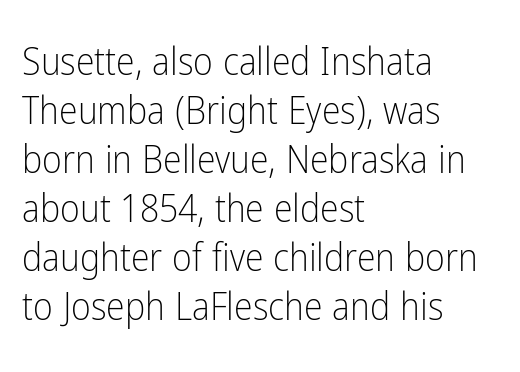
Q: Is the text bold? A: No.
Q: Is the text italic (slanted)? A: No, it is upright.
Q: Is the typeface a serif or a sans-serif typeface? A: Sans-serif.
Q: Is the text underlined? A: No.
Q: How is the paragraph aligned? A: Left-aligned.
Q: Is the spacing between letters normal or unusually wide? A: Normal.
Q: Is the spacing between lines tight, normal or loose? A: Normal.
Q: Width (condensed, normal, or wide)? A: Condensed.
Q: Stroke contrast? A: Low.
Q: x-height? A: Medium.
Q: Monospaced? A: No.
